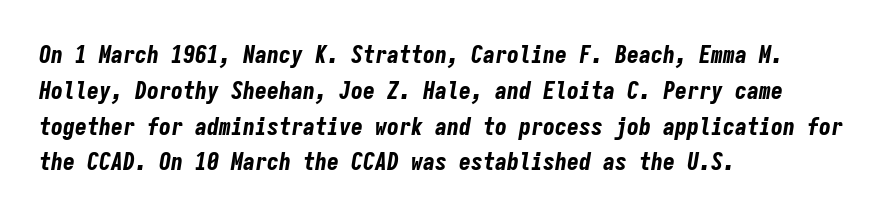
The image shows 24 px bold type, italic (leaning right); set left-aligned, normal line spacing (1.49x), normal letter spacing, not underlined.
